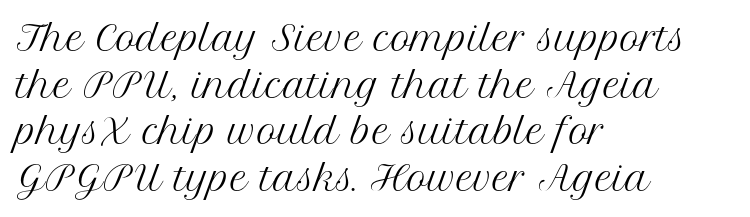
{"serif": "yes", "bold": "no", "weight": "regular", "width": "normal", "stroke_contrast": "medium", "x_height": "medium", "monospaced": "no", "underline": "no", "align": "left", "line_spacing": "normal", "line_spacing_ratio": 1.37, "letter_spacing": "normal", "letter_spacing_em": 0.0, "glyph_px": 34}
